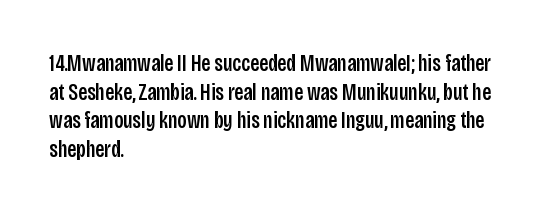
Q: Is the text italic (slanted)? A: No, it is upright.
Q: Is the text underlined? A: No.
Q: How is the paragraph aligned? A: Left-aligned.
Q: Is the spacing between letters normal or unusually wide? A: Normal.
